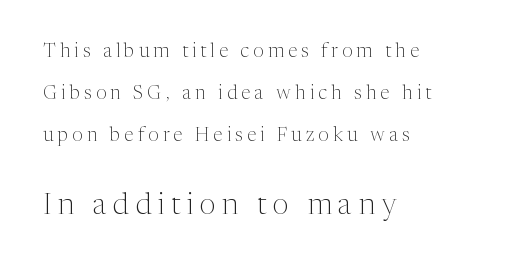
On a weight scale, this lands at 450 or below. This is the regular roman posture of the typeface. The face used here appears at its bigger size in the lower chunk. You could not count columns in this text — the font is proportionally spaced. The font family rendered here belongs to the serif group.
